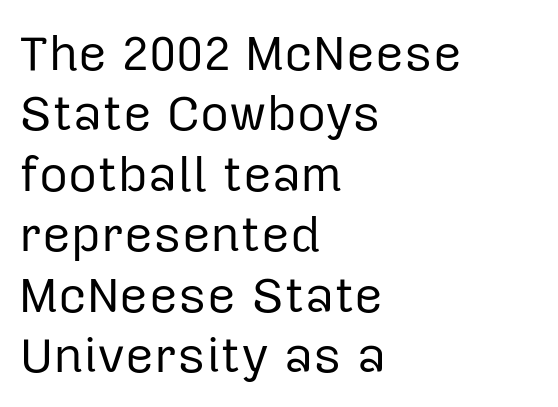
The strokes carry an ordinary text weight at most. The setting favours the left margin, as ordinary paragraphs usually do. How are the letters spaced? Ordinarily, with no added tracking. You could not count columns in this text — the font is proportionally spaced. These lines were composed using upright roman letters. Words float on clear page, feet unadorned.
